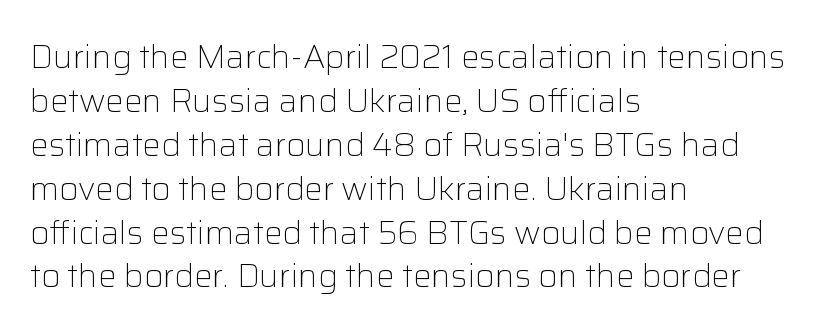
A typesetter would call this proportional, since set widths differ per character. Rule under the text: the space is simply empty. Line starts are locked; line ends wander. Nope, not italic — everything's standing straight. Nobody touched the tracking dial on this one. Nothing heavy about these letters — not bold at all.
